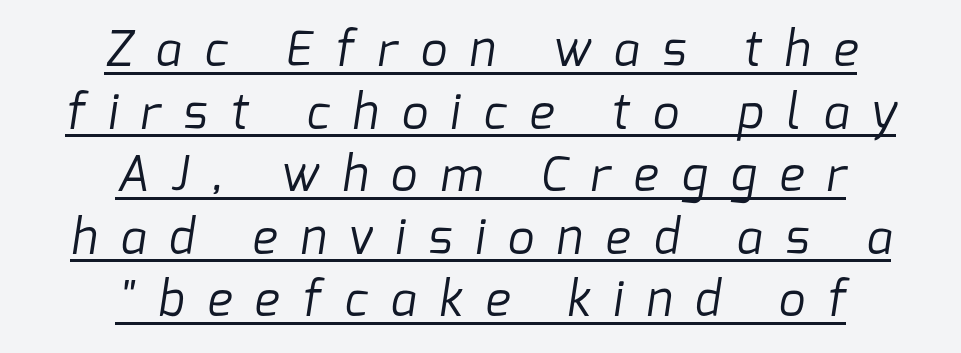
Compared with undecorated copy, this sample adds a rule below the words. Typographically, this falls in the sans-serif category. The setting favours the middle, as headings and verse often do. The rendering uses natural spacing where letterforms have individual widths.
